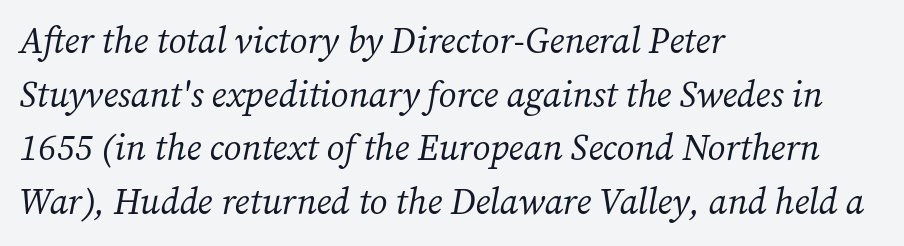
The image shows 36 px regular-weight serif type, italic (leaning right); set left-aligned, normal line spacing (1.49x), normal letter spacing, not underlined; medium stroke contrast and a medium x-height.
